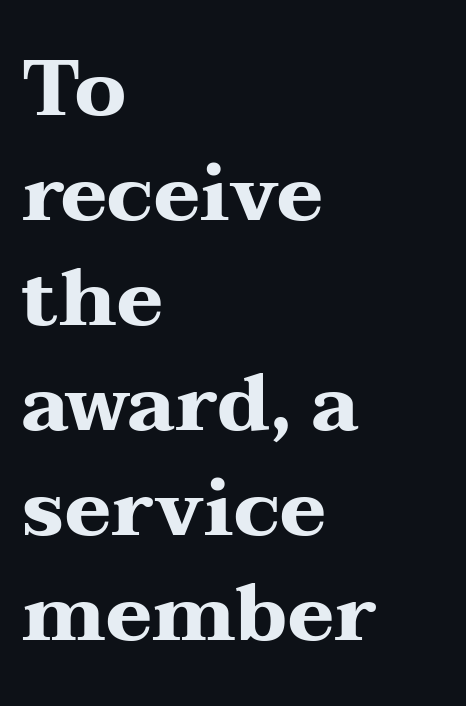
{"serif": "yes", "italic": "no", "bold": "yes", "weight": "heavy", "width": "wide", "stroke_contrast": "medium", "x_height": "medium", "monospaced": "no", "underline": "no", "align": "left", "line_spacing": "normal", "line_spacing_ratio": 1.33, "letter_spacing": "normal", "letter_spacing_em": 0.0, "glyph_px": 79}
